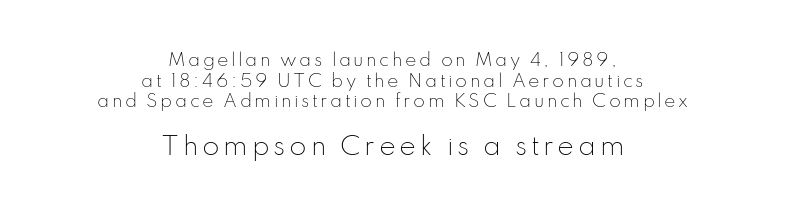
The image shows 25 px text type, upright; set centered, line spacing 1.21x, not underlined; the second (bottom) block is 1.47x larger.
